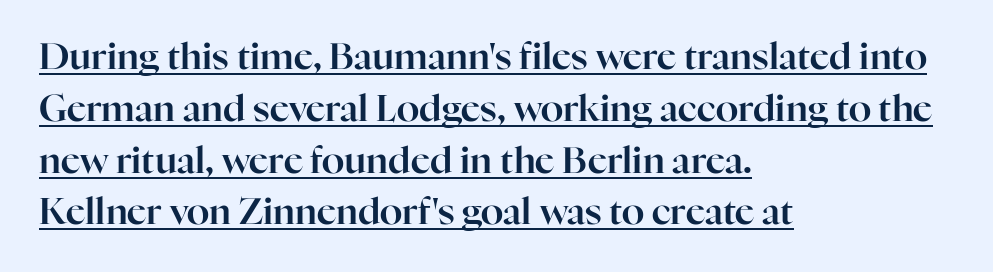
{"serif": "yes", "italic": "no", "width": "normal", "stroke_contrast": "high", "x_height": "medium", "monospaced": "no", "underline": "yes", "align": "left", "line_spacing": "normal", "line_spacing_ratio": 1.4, "letter_spacing": "normal", "letter_spacing_em": 0.0, "glyph_px": 37}
